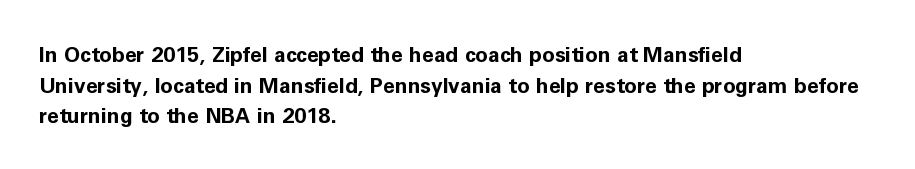
The image shows 21 px bold type, upright; set left-aligned, normal line spacing (1.46x), normal letter spacing, not underlined.
